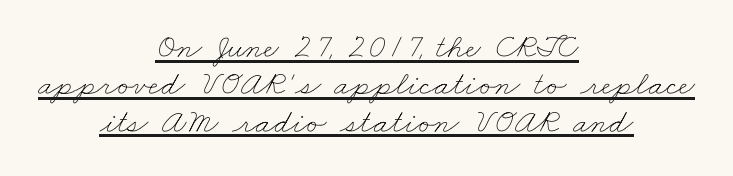
{"bold": "no", "weight": "thin", "width": "wide", "stroke_contrast": "low", "x_height": "small", "monospaced": "no", "underline": "yes", "align": "center", "line_spacing": "tight", "line_spacing_ratio": 1.1, "letter_spacing": "normal", "letter_spacing_em": 0.0, "glyph_px": 34}
